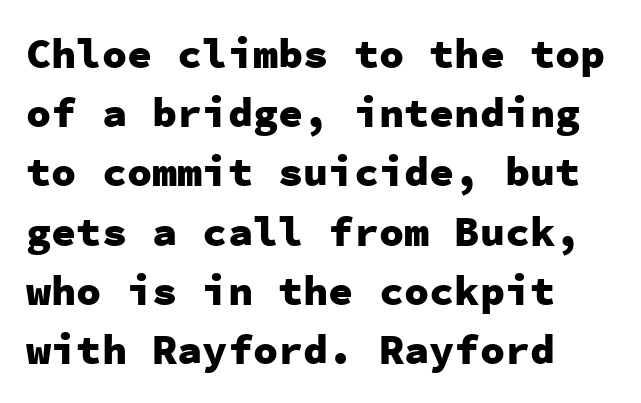
Q: Is the text bold? A: Yes.
Q: Is the text italic (slanted)? A: No, it is upright.
Q: Is the typeface a serif or a sans-serif typeface? A: Sans-serif.
Q: Is the text underlined? A: No.
Q: How is the paragraph aligned? A: Left-aligned.
Q: Is the spacing between letters normal or unusually wide? A: Normal.
Q: Is the spacing between lines tight, normal or loose? A: Normal.
Q: Width (condensed, normal, or wide)? A: Normal.
Q: Stroke contrast? A: Low.
Q: x-height? A: Medium.
Q: Monospaced? A: Yes.
